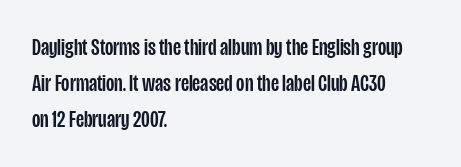
{"italic": "no", "underline": "no", "align": "left", "line_spacing": "normal", "line_spacing_ratio": 1.51, "letter_spacing": "normal", "letter_spacing_em": 0.0, "glyph_px": 24}
